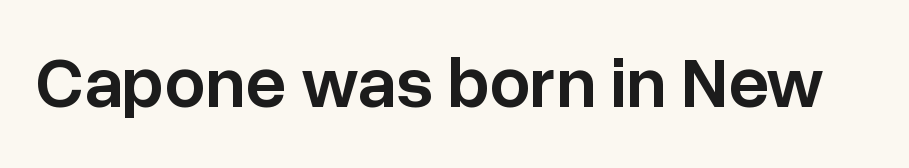
The lettering holds an erect, upright posture throughout. Check under the words: just untouched page. Observe the absence of serifs on each vertical stroke in this sample. Firm but not heavy-handed strokes: this text is semibold. Observe the ordinary spacing: letters are neighbours, not strangers. Each letter keeps its own natural width here, so spacing adapts to shape.
